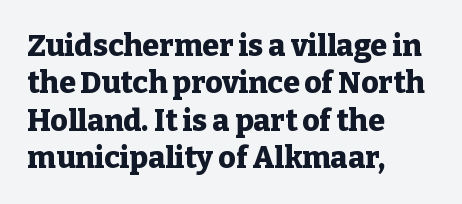
The image shows 30 px heavy serif type, upright; set left-aligned, normal line spacing (1.25x), normal letter spacing, not underlined; low stroke contrast and a medium x-height.
